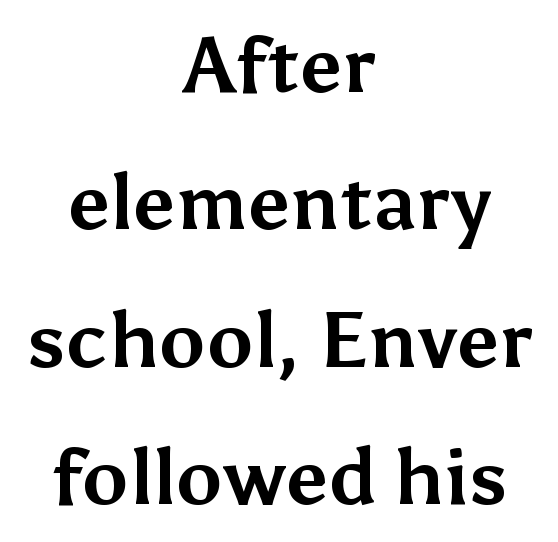
Every letter is thick-stroked: bold, no question. Bare-footed words on every line. Horizontally, the lines are justified to the midpoint only. The specimen reads as upright at a glance.
